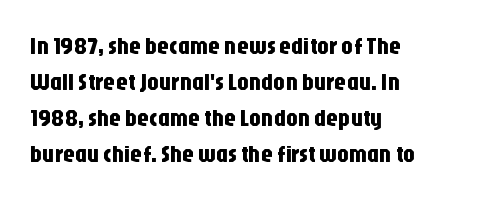
Q: Is the text italic (slanted)? A: No, it is upright.
Q: Is the text underlined? A: No.
Q: How is the paragraph aligned? A: Left-aligned.
Q: Is the spacing between letters normal or unusually wide? A: Normal.
Q: Is the spacing between lines tight, normal or loose? A: Normal.
